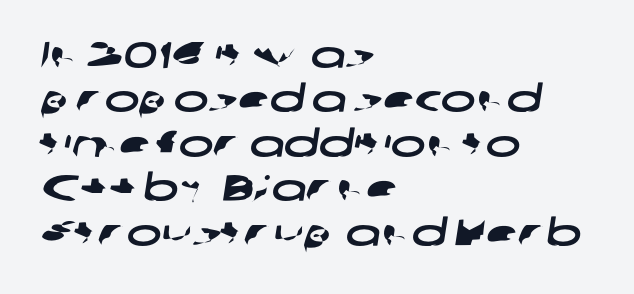
Nobody touched the tracking dial on this one. What kind of face is this? One without serifs — a sans. The face used here is proportionally spaced, like ordinary book or web type. Casual observation: everything's shoved over to the left. Plain, unruled lines of type.
